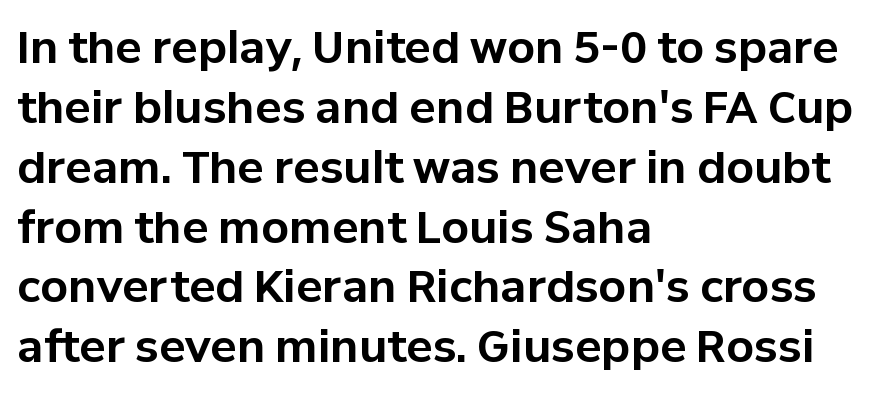
The image shows 44 px bold sans-serif type, upright; set left-aligned, normal line spacing (1.36x), normal letter spacing, not underlined; low stroke contrast and a medium x-height.
